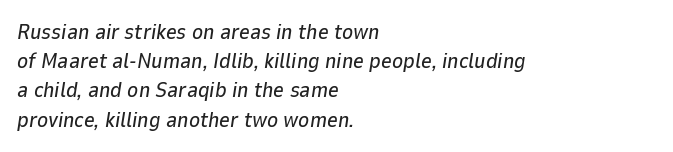
{"italic": "yes", "lean": "right", "slant_degrees": 9, "underline": "no", "align": "left", "line_spacing": "normal", "line_spacing_ratio": 1.39, "letter_spacing": "normal", "letter_spacing_em": 0.0, "glyph_px": 21}
